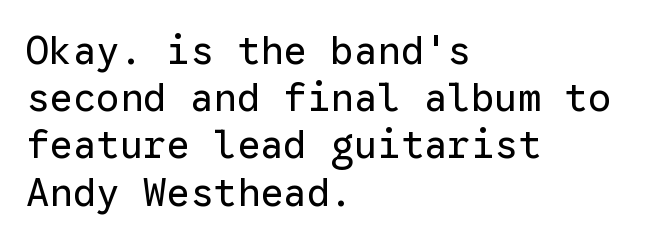
{"serif": "no", "italic": "no", "bold": "no", "weight": "regular", "width": "normal", "stroke_contrast": "low", "x_height": "medium", "monospaced": "yes", "underline": "no", "align": "left", "line_spacing_ratio": 1.21, "letter_spacing": "normal", "letter_spacing_em": 0.0, "glyph_px": 39}
